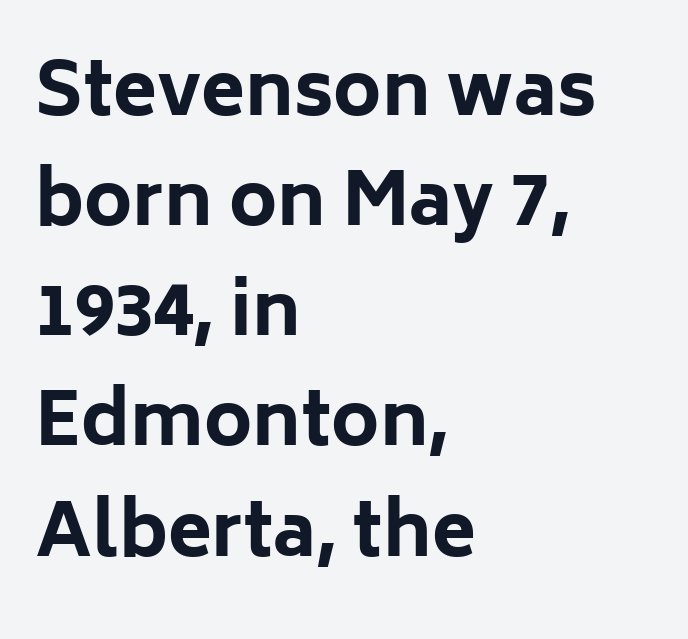
Q: Is the text bold? A: Yes.
Q: Is the text italic (slanted)? A: No, it is upright.
Q: Is the typeface a serif or a sans-serif typeface? A: Sans-serif.
Q: Is the text underlined? A: No.
Q: How is the paragraph aligned? A: Left-aligned.
Q: Is the spacing between letters normal or unusually wide? A: Normal.
Q: Is the spacing between lines tight, normal or loose? A: Normal.
Q: Width (condensed, normal, or wide)? A: Normal.
Q: Stroke contrast? A: Low.
Q: x-height? A: Medium.
Q: Monospaced? A: No.
